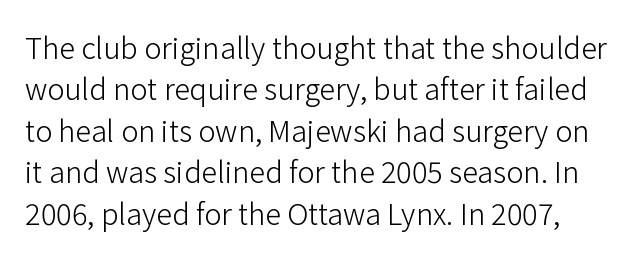
The image shows 29 px light sans-serif type, upright; set normal line spacing (1.43x), normal letter spacing, not underlined; low stroke contrast and a medium x-height.
